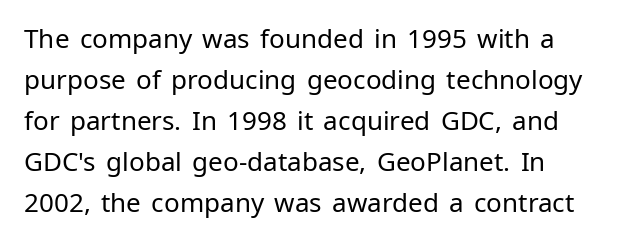
Q: Is the text bold? A: No.
Q: Is the text italic (slanted)? A: No, it is upright.
Q: Is the text underlined? A: No.
Q: How is the paragraph aligned? A: Left-aligned.
Q: Is the spacing between letters normal or unusually wide? A: Normal.
Q: Is the spacing between lines tight, normal or loose? A: Normal.
